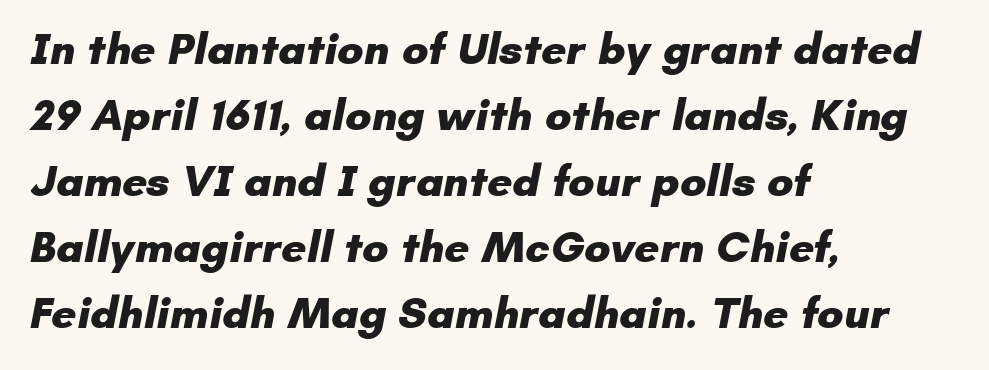
Note the varied advance widths — an 'i' is clearly narrower than an 'm'. Summary of weight: heavy, a full bold. The words here are not underlined. Each line starts at the same left margin while the right side varies.
